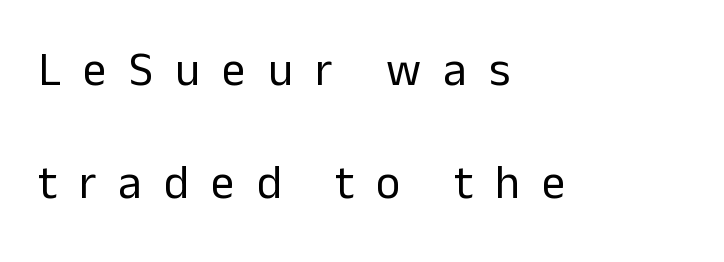
The letters stand straight up with perfectly vertical stems. Plain, unruled lines of type. Display-style spreading of the glyphs; the letterfit is very open. Nothing sits at the stroke ends, so this counts as sans-serif. This sample is left-justified, so line endings fall wherever the words run out. These lines are rendered in a variable-pitch font.
